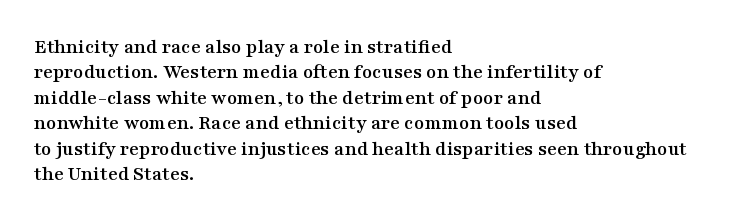
Q: Is the text italic (slanted)? A: No, it is upright.
Q: Is the text underlined? A: No.
Q: How is the paragraph aligned? A: Left-aligned.
Q: Is the spacing between letters normal or unusually wide? A: Normal.
